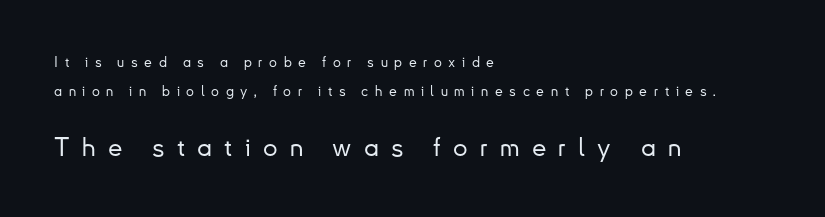
Q: Is the text italic (slanted)? A: No, it is upright.
Q: Is the text underlined? A: No.
Q: How is the paragraph aligned? A: Left-aligned.
Q: Is the spacing between letters normal or unusually wide? A: Unusually wide.
Q: Is the spacing between lines tight, normal or loose? A: Loose.
Q: Which block of text is set in a larger size, the first (top) or the second (bottom)? A: The second (bottom) one.
